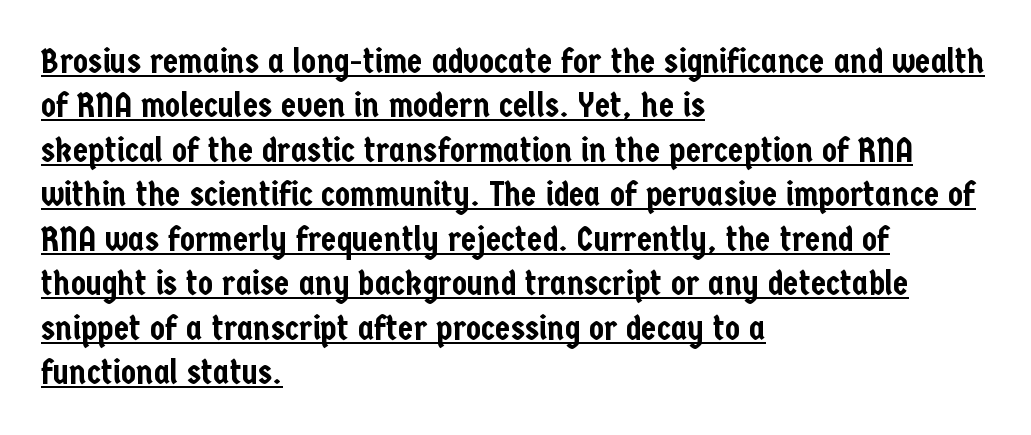
{"serif": "no", "italic": "no", "width": "condensed", "stroke_contrast": "low", "x_height": "medium", "monospaced": "no", "underline": "yes", "align": "left", "line_spacing": "normal", "line_spacing_ratio": 1.27, "letter_spacing": "normal", "letter_spacing_em": 0.0, "glyph_px": 35}
